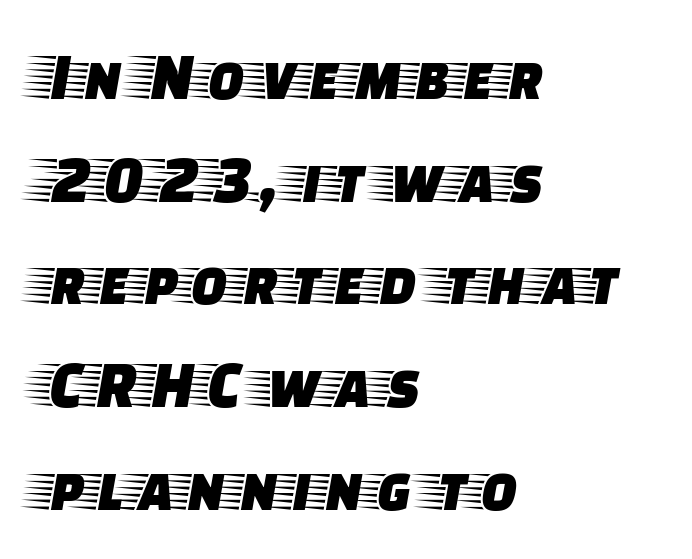
A serif font was chosen for this passage. The letters advance in unequal steps, a hallmark of proportional type. Letter spacing: default. The strip under each line holds only bare page. These lines are set flush left with a ragged right edge.
